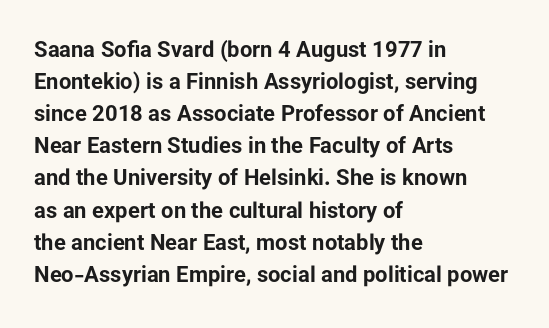
{"italic": "no", "bold": "yes", "underline": "no", "align": "left", "line_spacing": "normal", "line_spacing_ratio": 1.46, "letter_spacing": "normal", "letter_spacing_em": 0.0, "glyph_px": 22}
